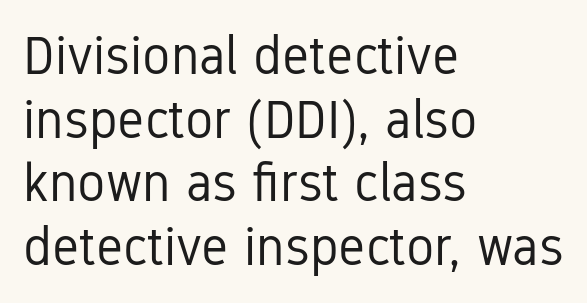
The lines in this sample share a left origin and differ only in where they stop. How are the letters spaced? Ordinarily, with no added tracking. The font family rendered here belongs to the sans-serif group. Vertical stems look standard width or narrower in stroke. Clear beneath every line of the passage. The axis of the letterforms is exactly vertical.
